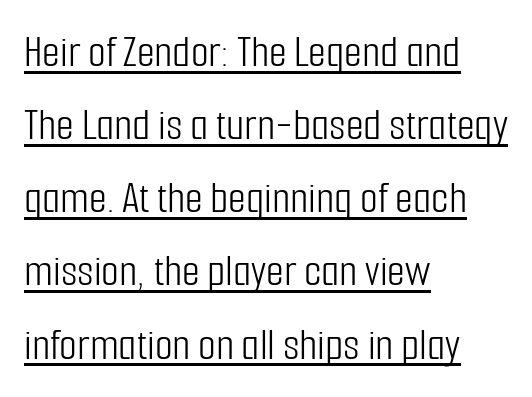
Designer's note — italics off, roman on. This sample has the flowing, uneven cadence of proportional lettering. Nothing heavy about these letters — not bold at all. This rendering employs a face without finishing strokes, i.e., a sans-serif.
